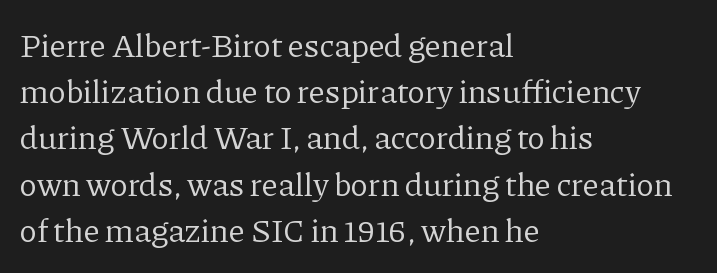
The face used here is proportionally spaced, like ordinary book or web type. The letterforms sit shoulder to shoulder at normal distance. Old-style or modern, the face here clearly has serifs. Nobody drew a line under any word here.
